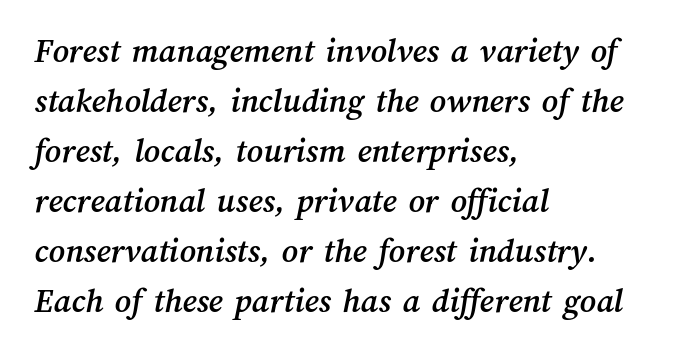
The tracking reads as untouched default to a designer's eye. Proportional: the letters do not fall into vertical columns. A typesetter would call this leading conventional body-copy spacing. Plain, unruled lines of type. The rag falls on the right side of this text block.
